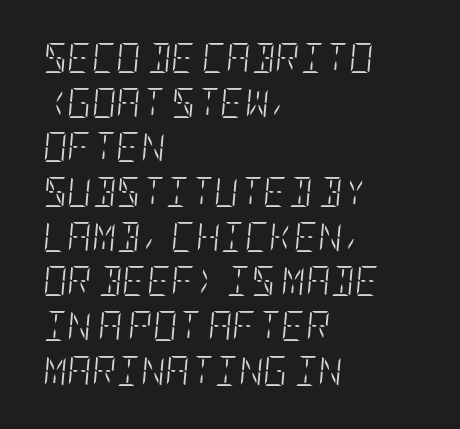
The image shows 30 px light, condensed type, italic (leaning right); set left-aligned, normal line spacing (1.49x), normal letter spacing, not underlined; low stroke contrast and a large x-height.
